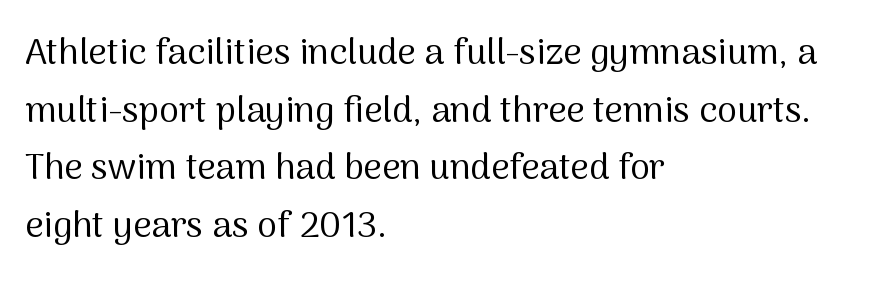
The image shows 36 px regular-weight sans-serif type, upright; set left-aligned, normal line spacing (1.6x), normal letter spacing, not underlined; medium stroke contrast and a medium x-height.
